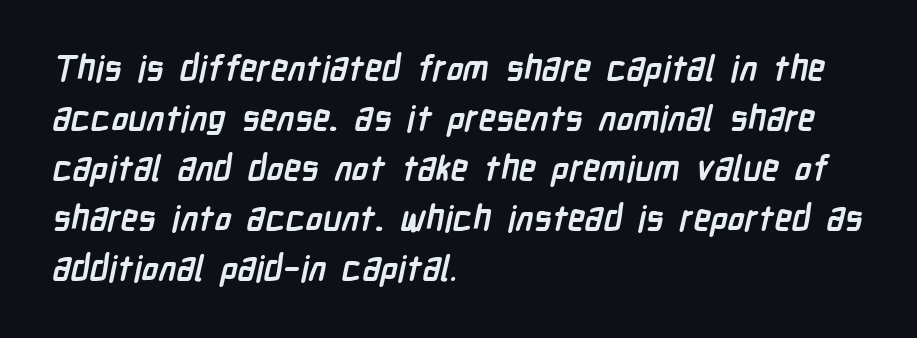
Here the glyphs are tracked normally, forming tight word shapes. This rendering uses left alignment, leaving the right contour irregular. What's the leading like? Ordinary, nothing unusual. Glance below the letters and you will spot only blank space.
